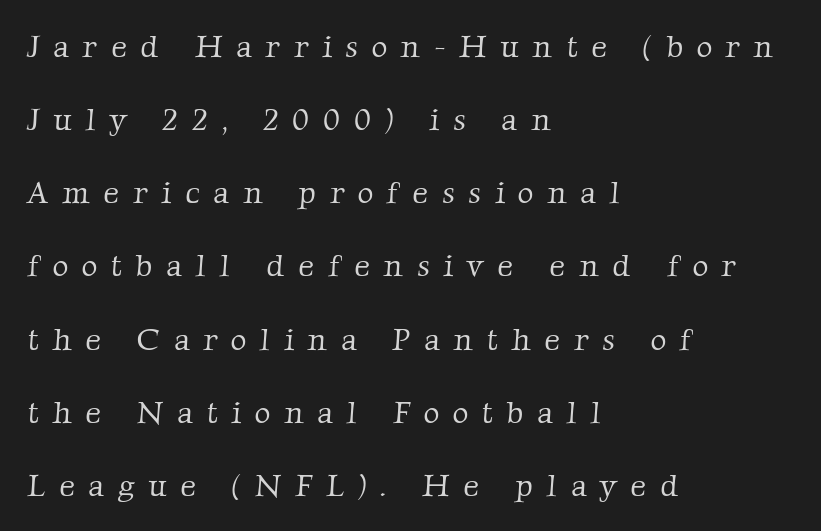
{"serif": "yes", "bold": "no", "weight": "light", "width": "normal", "stroke_contrast": "low", "x_height": "medium", "monospaced": "no", "underline": "no", "align": "left", "line_spacing": "loose", "line_spacing_ratio": 2.36, "letter_spacing": "wide", "letter_spacing_em": 0.44, "glyph_px": 31}
